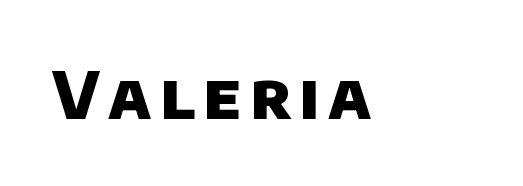
Glance below the letters and you will spot only blank space. Stroke thickness is high; the sample reads as a true bold. To sum up the face: it is a sans, with no serifs. Spacing verdict: proportional, widths tailored to each character.
